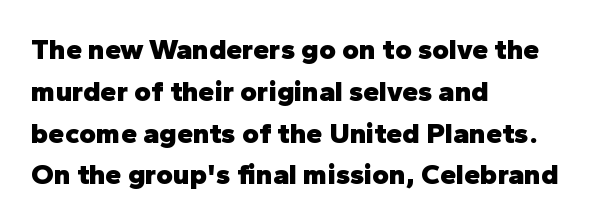
Words appear dense and cohesive because spacing is normal. Unlike a traditional serif, this face leaves its strokes unadorned. The lines sit at an ordinary, default distance from one another. Horizontally, the lines are justified to the leading edge only. Chunky letters — that's bold for sure.
